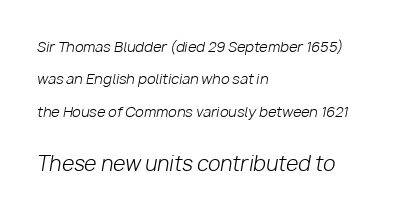
{"italic": "yes", "lean": "right", "slant_degrees": 10, "bold": "no", "underline": "no", "align": "left", "line_spacing": "loose", "line_spacing_ratio": 2.31, "letter_spacing": "normal", "letter_spacing_em": 0.0, "larger_block": "second", "size_ratio": 1.43, "glyph_px": 20}
